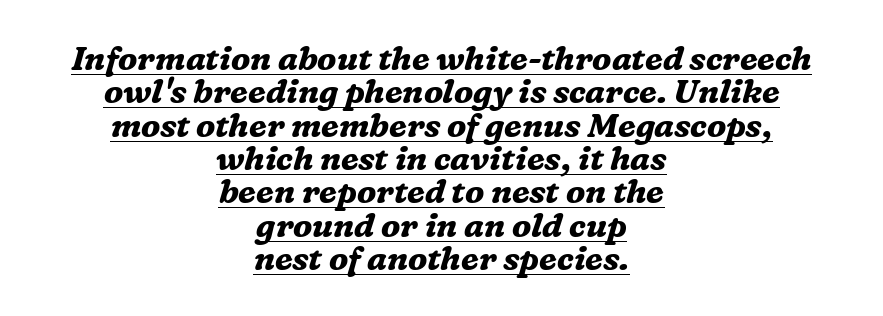
Q: Is the text bold? A: Yes.
Q: Is the text italic (slanted)? A: Yes, it leans right by about 16 degrees.
Q: Is the typeface a serif or a sans-serif typeface? A: Serif.
Q: Is the text underlined? A: Yes.
Q: How is the paragraph aligned? A: Centered.
Q: Is the spacing between letters normal or unusually wide? A: Normal.
Q: Is the spacing between lines tight, normal or loose? A: Tight.
Q: Width (condensed, normal, or wide)? A: Normal.
Q: Stroke contrast? A: Medium.
Q: x-height? A: Medium.
Q: Monospaced? A: No.
